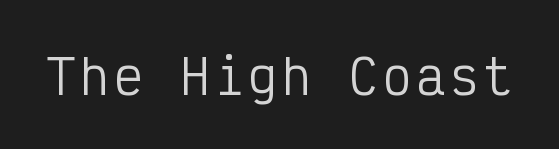
{"serif": "no", "italic": "no", "bold": "no", "weight": "regular", "width": "condensed", "stroke_contrast": "low", "x_height": "medium", "monospaced": "yes", "underline": "no", "glyph_px": 48}
